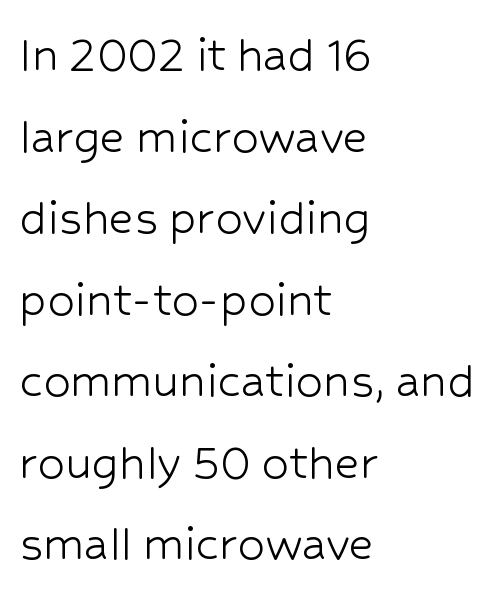
{"serif": "no", "italic": "no", "bold": "no", "weight": "light", "width": "normal", "stroke_contrast": "low", "x_height": "medium", "monospaced": "no", "underline": "no", "align": "left", "line_spacing": "normal", "line_spacing_ratio": 1.51, "letter_spacing": "normal", "letter_spacing_em": 0.0, "glyph_px": 54}
